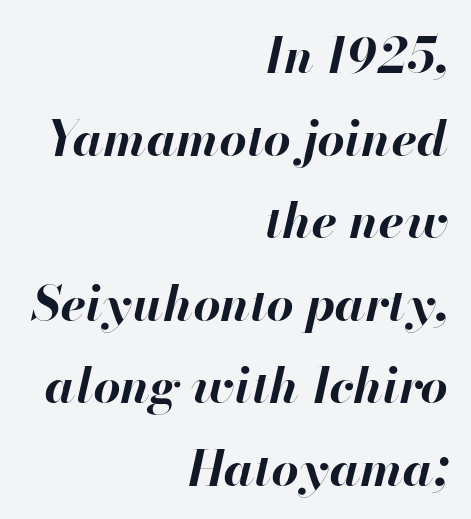
The image shows 48 px bold type, italic (leaning right); set right-aligned, line spacing 1.72x, normal letter spacing, not underlined; high stroke contrast and a small x-height.
